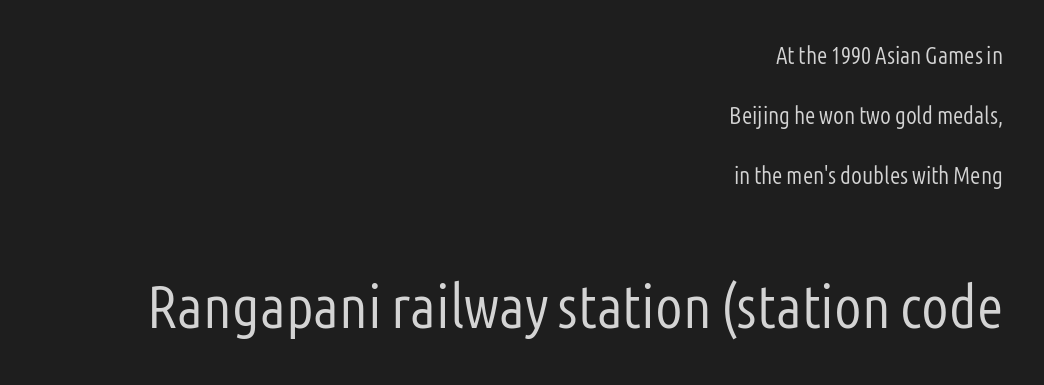
Casual observation: everything's shoved over to the right. Decoration check: the copy has no underline. The rendering uses a large line-height, opening up the rows. Is this a fixed-width face? No — the glyphs have proportional, varying widths.
